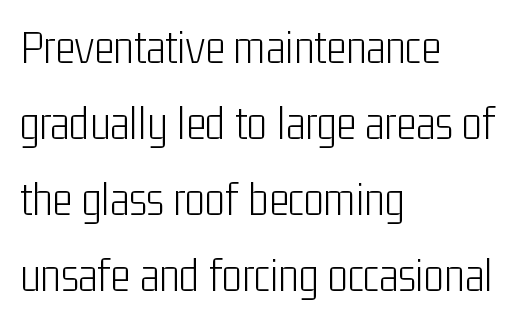
The image shows 48 px light, condensed sans-serif type, upright; set left-aligned, normal line spacing (1.58x), normal letter spacing, not underlined; low stroke contrast and a medium x-height.
